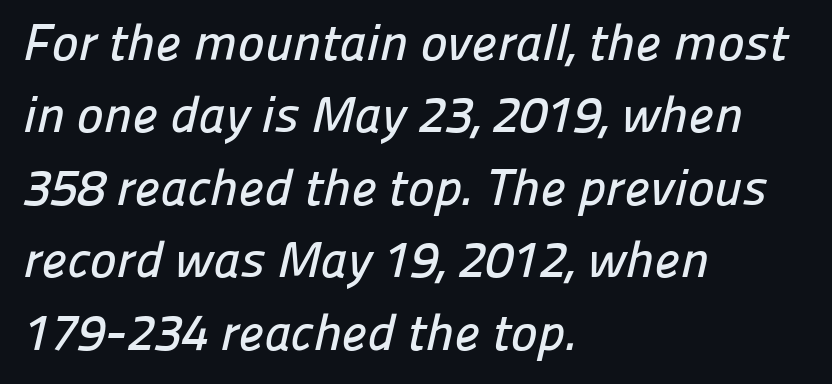
The image shows 51 px sans-serif type; set left-aligned, normal line spacing (1.42x), normal letter spacing, not underlined; low stroke contrast and a medium x-height.
